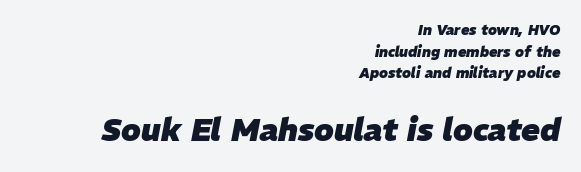
{"italic": "yes", "lean": "right", "slant_degrees": 11, "bold": "yes", "weight": "heavy", "width": "normal", "stroke_contrast": "low", "x_height": "medium", "monospaced": "no", "underline": "no", "align": "right", "line_spacing": "normal", "line_spacing_ratio": 1.54, "letter_spacing": "normal", "letter_spacing_em": 0.0, "larger_block": "second", "size_ratio": 2.21, "glyph_px": 31}
